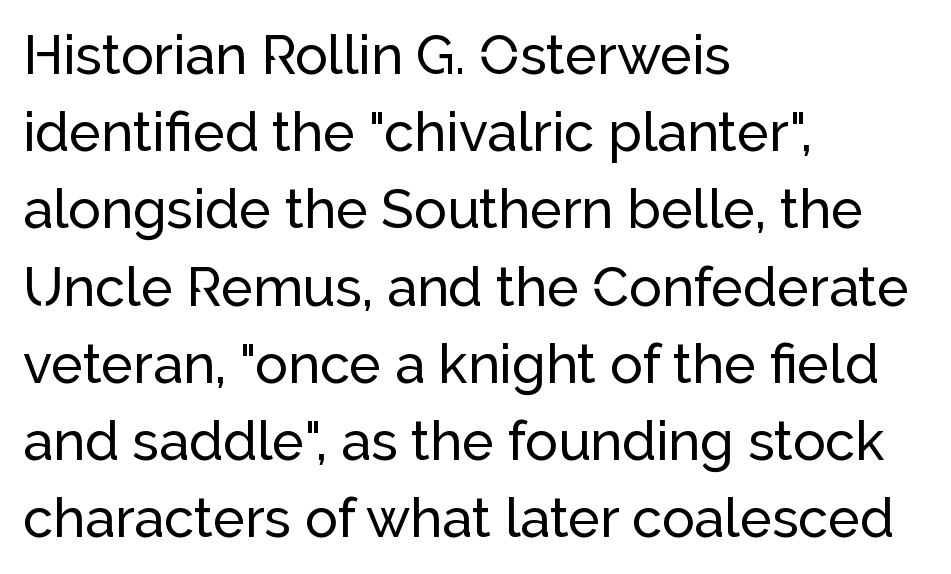
Q: Is the text italic (slanted)? A: No, it is upright.
Q: Is the typeface a serif or a sans-serif typeface? A: Sans-serif.
Q: Is the text underlined? A: No.
Q: How is the paragraph aligned? A: Left-aligned.
Q: Is the spacing between letters normal or unusually wide? A: Normal.
Q: Is the spacing between lines tight, normal or loose? A: Normal.
Q: Width (condensed, normal, or wide)? A: Normal.
Q: Stroke contrast? A: Low.
Q: x-height? A: Medium.
Q: Monospaced? A: No.
